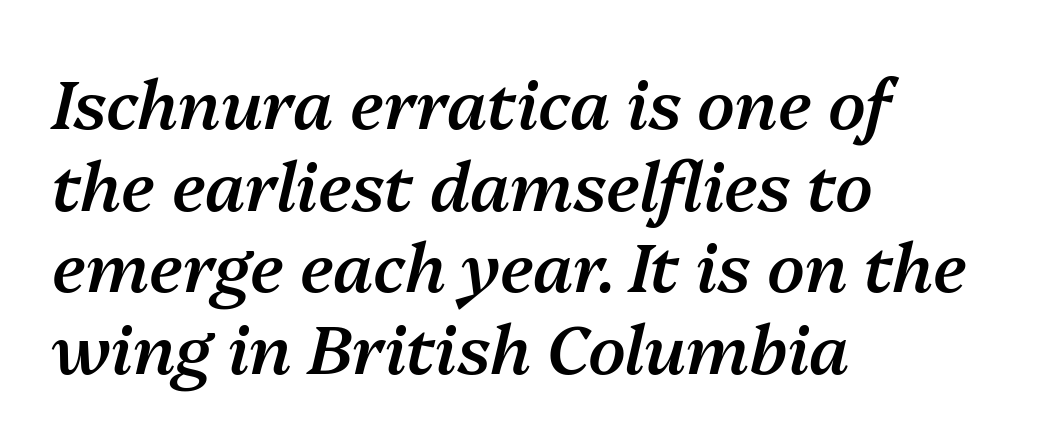
The image shows 68 px semibold type, italic (leaning right); set left-aligned, line spacing 1.2x, normal letter spacing, not underlined; medium stroke contrast and a medium x-height.
